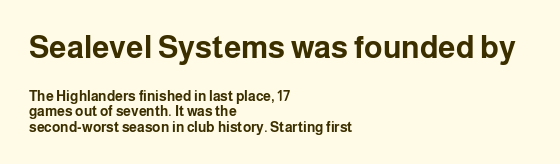
Q: Is the text bold? A: Yes.
Q: Is the text italic (slanted)? A: No, it is upright.
Q: Is the typeface a serif or a sans-serif typeface? A: Sans-serif.
Q: Is the text underlined? A: No.
Q: How is the paragraph aligned? A: Left-aligned.
Q: Is the spacing between letters normal or unusually wide? A: Normal.
Q: Is the spacing between lines tight, normal or loose? A: Tight.
Q: Which block of text is set in a larger size, the first (top) or the second (bottom)? A: The first (top) one.
Q: Width (condensed, normal, or wide)? A: Normal.
Q: Stroke contrast? A: Low.
Q: x-height? A: Medium.
Q: Monospaced? A: No.
